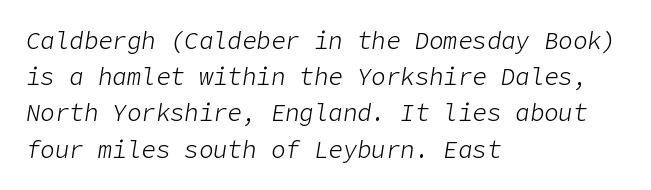
Think standard paragraph weight, or any step lighter than that. If you drew a ruler down the left edge, every line would touch it. A bare baseline throughout the passage. The block of text has a typical density, with ordinary space between rows.
